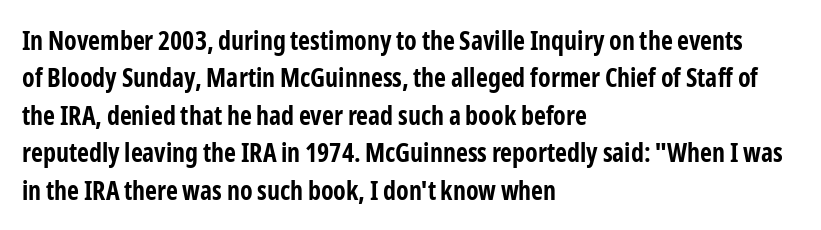
{"italic": "no", "bold": "yes", "underline": "no", "align": "left", "line_spacing": "normal", "line_spacing_ratio": 1.44, "letter_spacing": "normal", "letter_spacing_em": 0.0, "glyph_px": 26}
